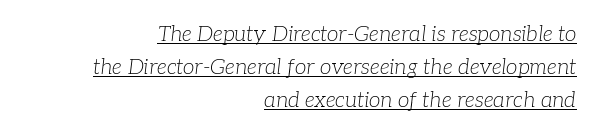
{"italic": "yes", "lean": "right", "slant_degrees": 7, "bold": "no", "underline": "yes", "align": "right", "line_spacing": "normal", "line_spacing_ratio": 1.58, "letter_spacing": "normal", "letter_spacing_em": 0.0, "glyph_px": 21}
